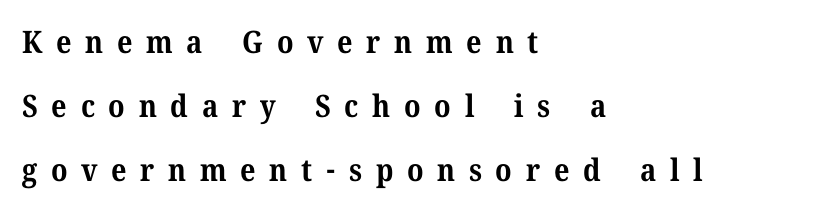
{"serif": "yes", "italic": "no", "bold": "yes", "weight": "bold", "width": "normal", "stroke_contrast": "medium", "x_height": "medium", "monospaced": "no", "underline": "no", "align": "left", "line_spacing": "loose", "line_spacing_ratio": 2.06, "letter_spacing": "wide", "letter_spacing_em": 0.44, "glyph_px": 31}
